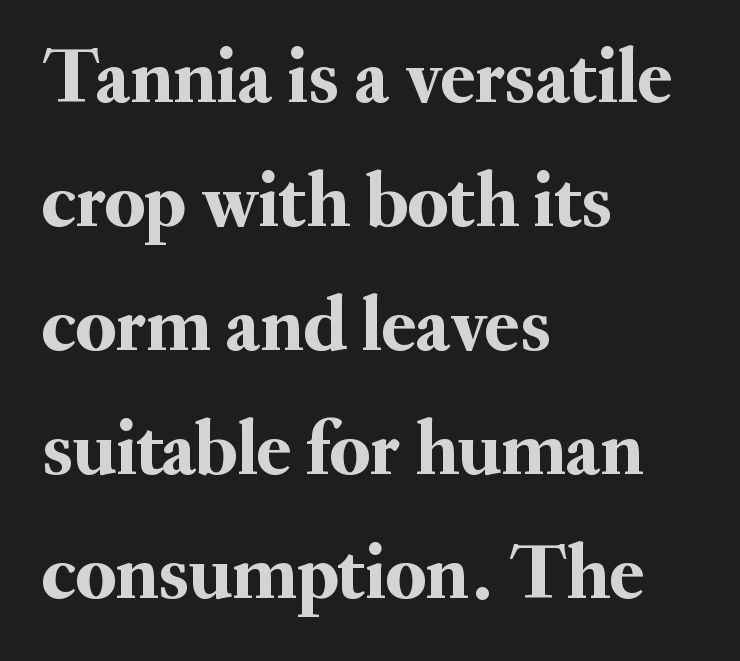
The image shows 79 px serif type, upright; set left-aligned, normal line spacing (1.57x), normal letter spacing, not underlined; medium stroke contrast and a small x-height.
